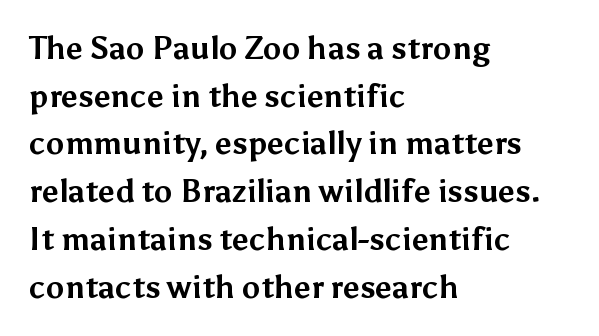
Q: Is the text bold? A: Yes.
Q: Is the text italic (slanted)? A: No, it is upright.
Q: Is the typeface a serif or a sans-serif typeface? A: Sans-serif.
Q: Is the text underlined? A: No.
Q: How is the paragraph aligned? A: Left-aligned.
Q: Is the spacing between letters normal or unusually wide? A: Normal.
Q: Is the spacing between lines tight, normal or loose? A: Normal.
Q: Width (condensed, normal, or wide)? A: Normal.
Q: Stroke contrast? A: Medium.
Q: x-height? A: Medium.
Q: Monospaced? A: No.
